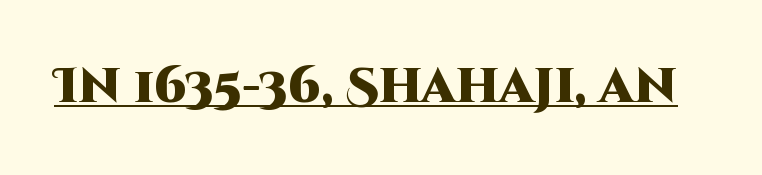
The image shows 49 px heavy sans-serif type, upright; set normal letter spacing, underlined; high stroke contrast and a large x-height.
